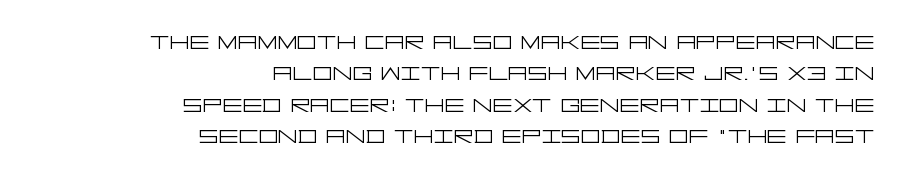
Q: Is the text bold? A: No.
Q: Is the text italic (slanted)? A: No, it is upright.
Q: Is the typeface a serif or a sans-serif typeface? A: Sans-serif.
Q: Is the text underlined? A: No.
Q: How is the paragraph aligned? A: Right-aligned.
Q: Is the spacing between letters normal or unusually wide? A: Normal.
Q: Is the spacing between lines tight, normal or loose? A: Tight.
Q: Width (condensed, normal, or wide)? A: Wide.
Q: Stroke contrast? A: Low.
Q: x-height? A: Large.
